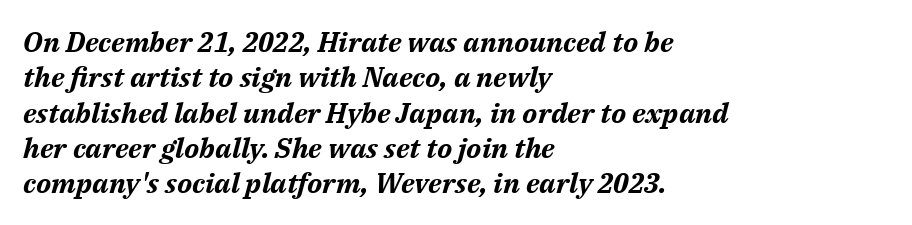
The image shows 28 px bold type, italic (leaning right); set left-aligned, normal line spacing (1.26x), normal letter spacing, not underlined; medium stroke contrast and a medium x-height.
